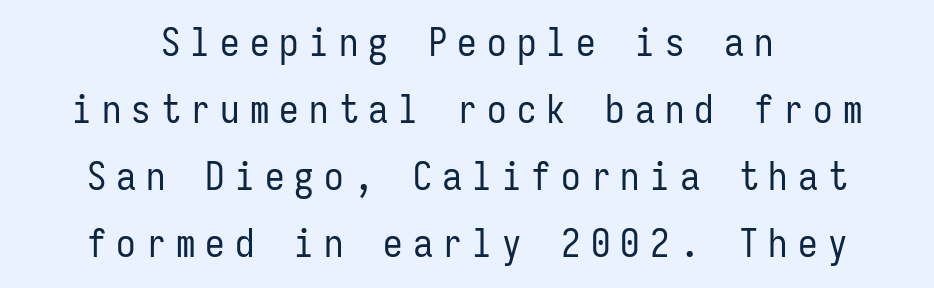
Q: Is the text bold? A: No.
Q: Is the text italic (slanted)? A: No, it is upright.
Q: Is the typeface a serif or a sans-serif typeface? A: Sans-serif.
Q: Is the text underlined? A: No.
Q: How is the paragraph aligned? A: Centered.
Q: Is the spacing between letters normal or unusually wide? A: Unusually wide.
Q: Width (condensed, normal, or wide)? A: Condensed.
Q: Stroke contrast? A: Low.
Q: x-height? A: Medium.
Q: Monospaced? A: Yes.
